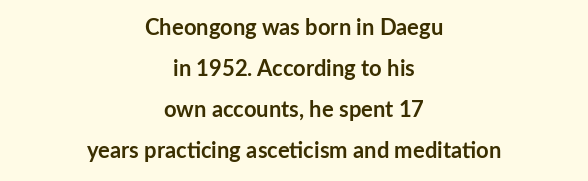
The image shows 22 px bold type, upright; set centered, line spacing 1.87x, normal letter spacing, not underlined.
